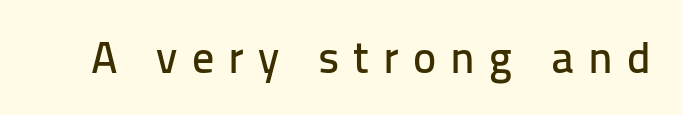
Q: Is the text italic (slanted)? A: No, it is upright.
Q: Is the typeface a serif or a sans-serif typeface? A: Sans-serif.
Q: Is the text underlined? A: No.
Q: Is the spacing between letters normal or unusually wide? A: Unusually wide.
Q: Width (condensed, normal, or wide)? A: Normal.
Q: Stroke contrast? A: Low.
Q: x-height? A: Medium.
Q: Monospaced? A: No.
